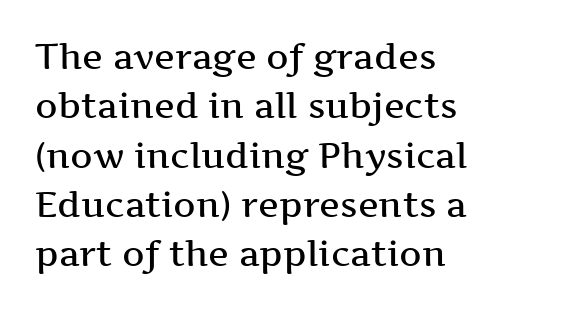
{"serif": "yes", "italic": "no", "bold": "semi", "weight": "semibold", "width": "wide", "stroke_contrast": "medium", "x_height": "medium", "monospaced": "no", "underline": "no", "align": "left", "line_spacing": "normal", "line_spacing_ratio": 1.41, "letter_spacing": "normal", "letter_spacing_em": 0.0, "glyph_px": 35}
